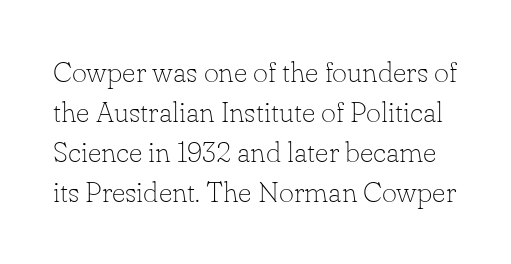
{"serif": "yes", "italic": "no", "bold": "no", "weight": "thin", "width": "normal", "stroke_contrast": "low", "x_height": "small", "monospaced": "no", "underline": "no", "line_spacing": "normal", "line_spacing_ratio": 1.38, "letter_spacing": "normal", "letter_spacing_em": 0.0, "glyph_px": 29}
